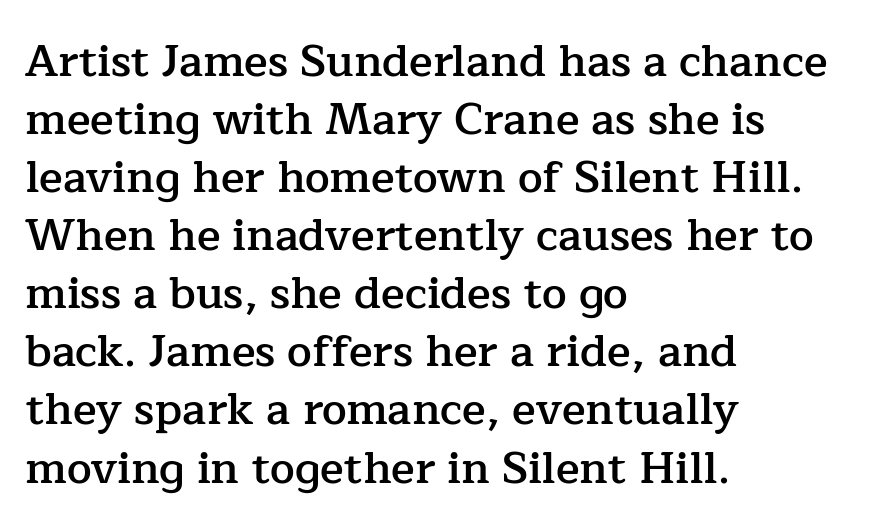
The image shows 44 px semibold serif type, upright; set left-aligned, normal line spacing (1.32x), normal letter spacing, not underlined; low stroke contrast and a medium x-height.
